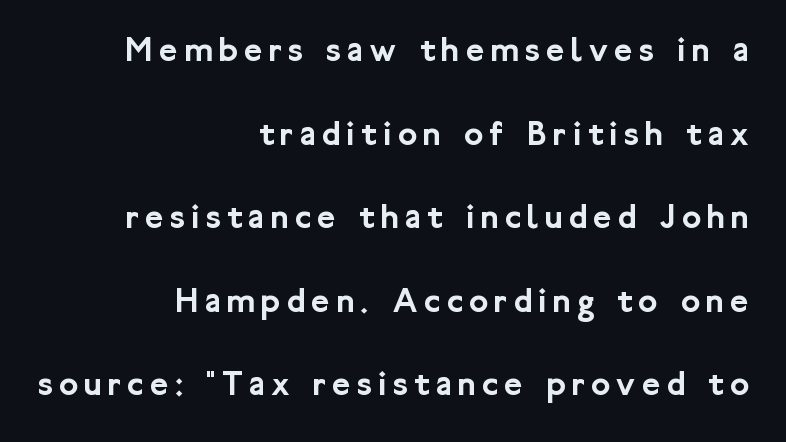
Does the copy run flush right? Yes — the right margin is perfectly even. The font's upright variant was chosen for this text. Think of a printed novel: that variable character pitch is what you see here. These lines stand farther apart than default settings would place them. Check where the strokes stop: nothing finishes them off — pure sans.
